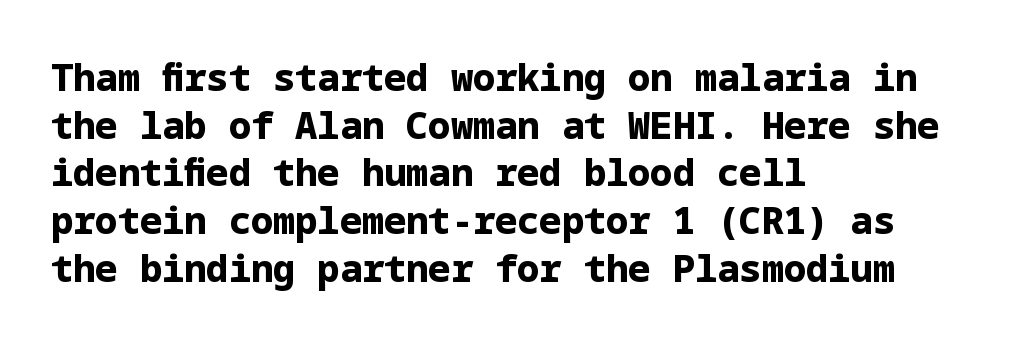
The image shows 37 px bold sans-serif type, upright; set left-aligned, normal line spacing (1.29x), normal letter spacing, not underlined; low stroke contrast and a medium x-height.
